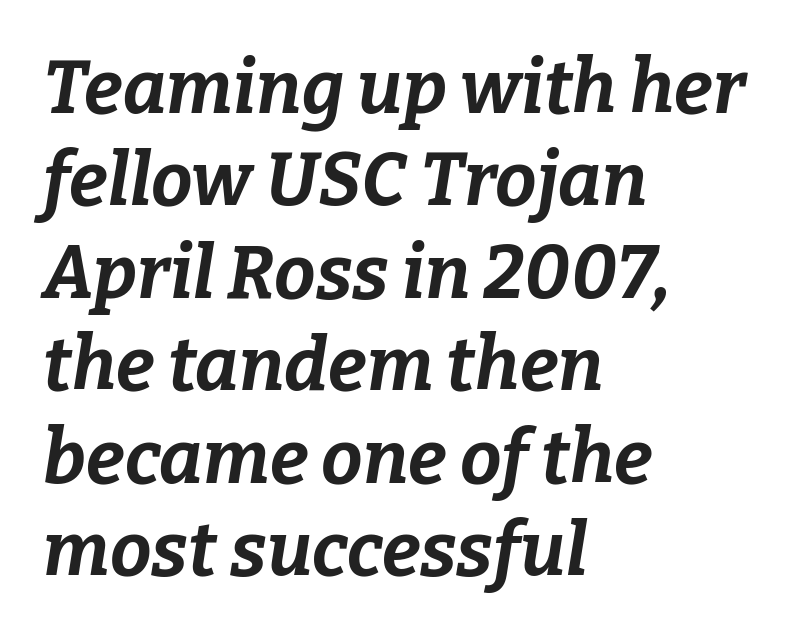
The image shows 74 px bold type, italic (leaning right); set left-aligned, normal line spacing (1.25x), normal letter spacing, not underlined; low stroke contrast and a medium x-height.
